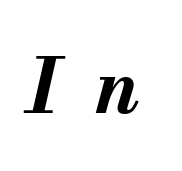
The image shows 76 px bold type, italic (leaning right); set unusually wide letter spacing (+0.49 em), not underlined; medium stroke contrast and a small x-height.
